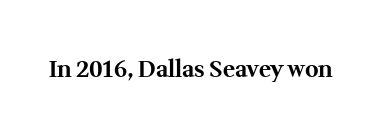
{"italic": "no", "bold": "yes", "underline": "no", "letter_spacing": "normal", "letter_spacing_em": 0.0, "glyph_px": 23}
